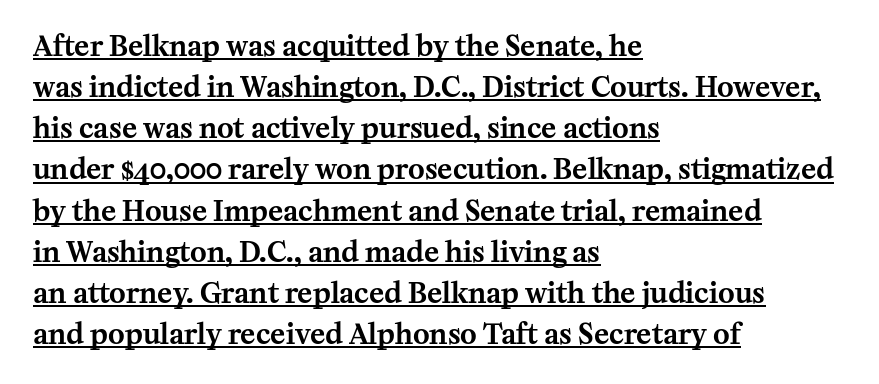
{"serif": "yes", "italic": "no", "width": "normal", "stroke_contrast": "medium", "x_height": "medium", "monospaced": "no", "underline": "yes", "align": "left", "line_spacing": "normal", "line_spacing_ratio": 1.47, "letter_spacing": "normal", "letter_spacing_em": 0.0, "glyph_px": 28}
